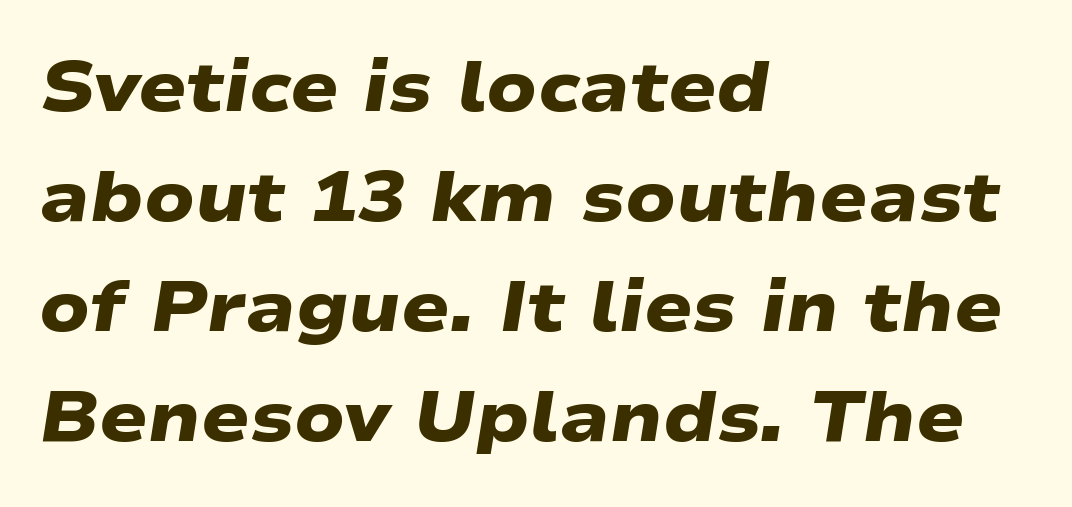
Q: Is the text bold? A: Yes.
Q: Is the typeface a serif or a sans-serif typeface? A: Sans-serif.
Q: Is the text underlined? A: No.
Q: How is the paragraph aligned? A: Left-aligned.
Q: Is the spacing between letters normal or unusually wide? A: Normal.
Q: Is the spacing between lines tight, normal or loose? A: Normal.
Q: Width (condensed, normal, or wide)? A: Wide.
Q: Stroke contrast? A: Low.
Q: x-height? A: Medium.
Q: Monospaced? A: No.
